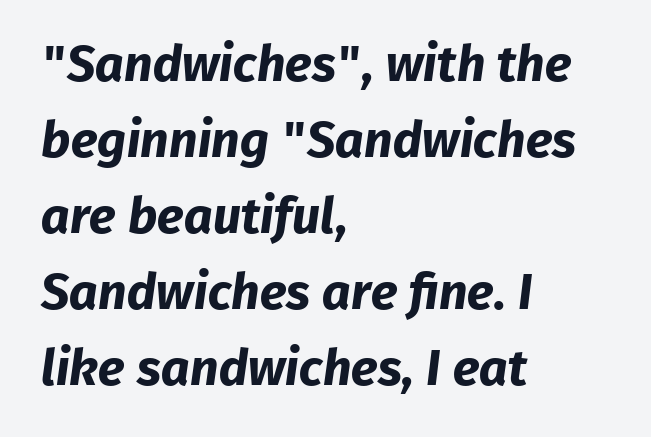
The image shows 50 px bold sans-serif type; set left-aligned, normal line spacing (1.52x), normal letter spacing, not underlined; low stroke contrast and a medium x-height.
